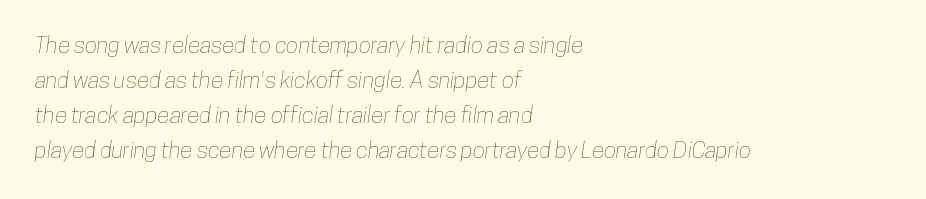
Line starts are locked; line ends wander. Summary of vertical rhythm: regular, with standard interline spacing. What stands out about the letter spacing? Nothing — it is the standard amount. Each row of text sits above clean, open space.
